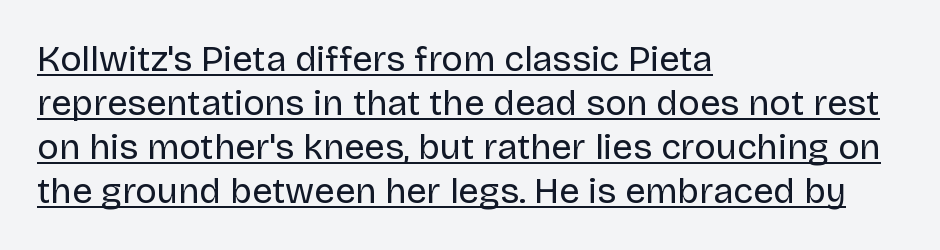
Q: Is the text bold? A: No.
Q: Is the text italic (slanted)? A: No, it is upright.
Q: Is the typeface a serif or a sans-serif typeface? A: Sans-serif.
Q: Is the text underlined? A: Yes.
Q: How is the paragraph aligned? A: Left-aligned.
Q: Is the spacing between letters normal or unusually wide? A: Normal.
Q: Width (condensed, normal, or wide)? A: Normal.
Q: Stroke contrast? A: Low.
Q: x-height? A: Large.
Q: Monospaced? A: No.
